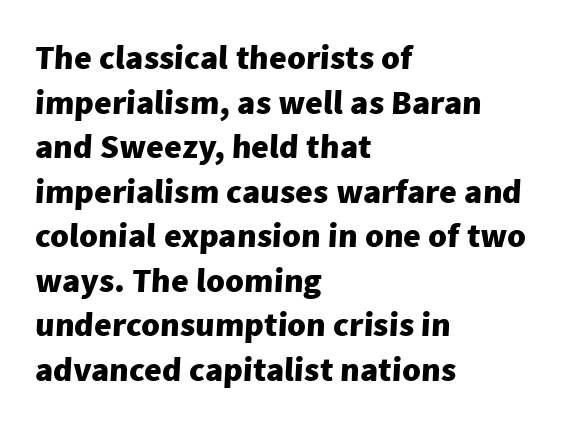
Q: Is the text bold? A: Yes.
Q: Is the typeface a serif or a sans-serif typeface? A: Sans-serif.
Q: Is the text underlined? A: No.
Q: How is the paragraph aligned? A: Left-aligned.
Q: Is the spacing between letters normal or unusually wide? A: Normal.
Q: Is the spacing between lines tight, normal or loose? A: Normal.
Q: Width (condensed, normal, or wide)? A: Normal.
Q: Stroke contrast? A: Low.
Q: x-height? A: Medium.
Q: Monospaced? A: No.
